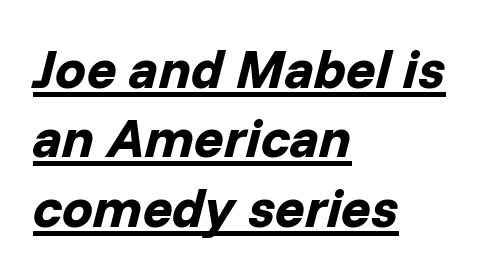
Tracking value appears to be zero — textbook default spacing. Rows of type keep a routine distance in the vertical direction. Italic? Definitely — the glyphs are oblique. Heavy, bold letterforms. The letters advance in unequal steps, a hallmark of proportional type.
